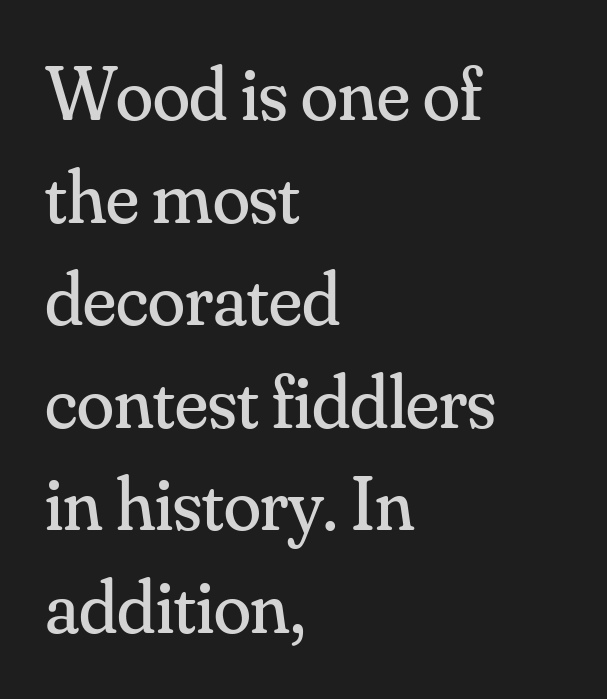
Q: Is the text bold? A: No.
Q: Is the text italic (slanted)? A: No, it is upright.
Q: Is the typeface a serif or a sans-serif typeface? A: Serif.
Q: Is the text underlined? A: No.
Q: How is the paragraph aligned? A: Left-aligned.
Q: Is the spacing between letters normal or unusually wide? A: Normal.
Q: Is the spacing between lines tight, normal or loose? A: Normal.
Q: Width (condensed, normal, or wide)? A: Normal.
Q: Stroke contrast? A: Medium.
Q: x-height? A: Small.
Q: Monospaced? A: No.
